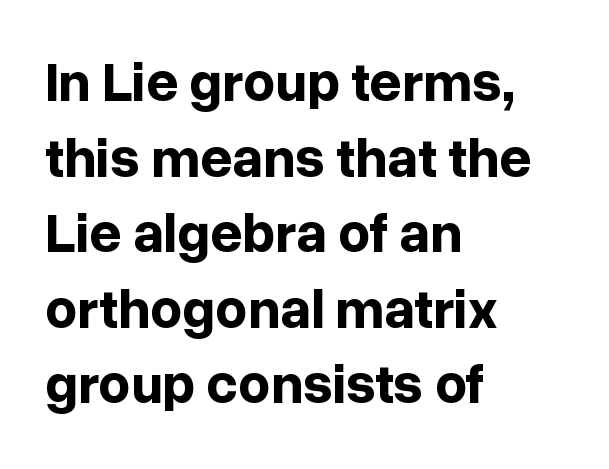
Thick stems and heavy bowls — unmistakably bold. Do the characters align in a grid? No, the font is proportional. The typesetter chose a ragged-right arrangement here. The passage shown is not underscored anywhere. There is no visible air inserted between adjacent glyphs. The passage shown is typeset with a sans-serif family.
